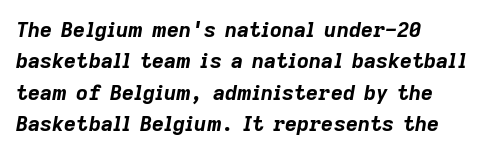
Q: Is the text bold? A: Yes.
Q: Is the text italic (slanted)? A: Yes, it leans right by about 9 degrees.
Q: Is the text underlined? A: No.
Q: How is the paragraph aligned? A: Left-aligned.
Q: Is the spacing between letters normal or unusually wide? A: Normal.
Q: Is the spacing between lines tight, normal or loose? A: Normal.
